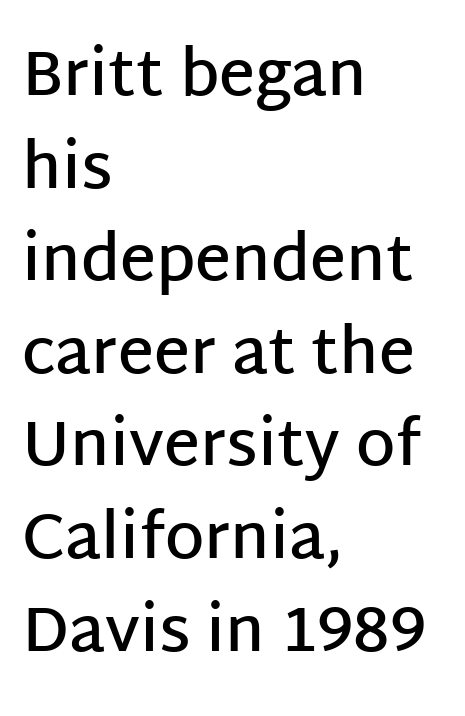
This block has exactly the height ordinary leading produces. Words float on clear page, feet unadorned. Letterform terminals end flat and unadorned throughout the passage. Letter spacing: default. The letters advance in unequal steps, a hallmark of proportional type. The lines are quadded left.
